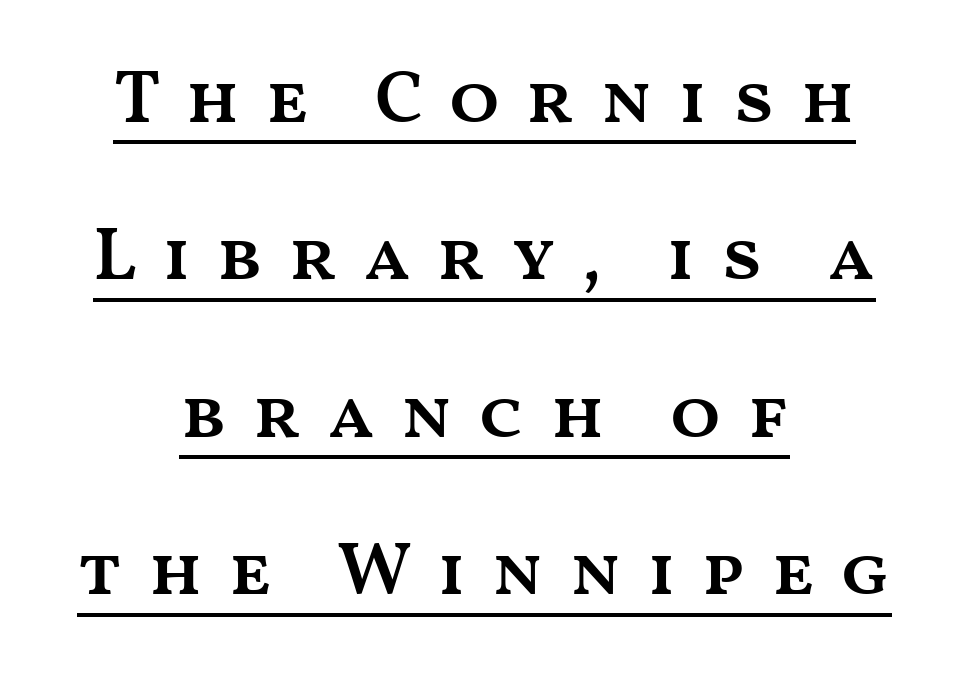
{"italic": "no", "bold": "semi", "weight": "semibold", "width": "wide", "stroke_contrast": "medium", "x_height": "medium", "monospaced": "no", "underline": "yes", "align": "center", "line_spacing": "loose", "line_spacing_ratio": 2.1, "letter_spacing": "wide", "letter_spacing_em": 0.33, "glyph_px": 75}
